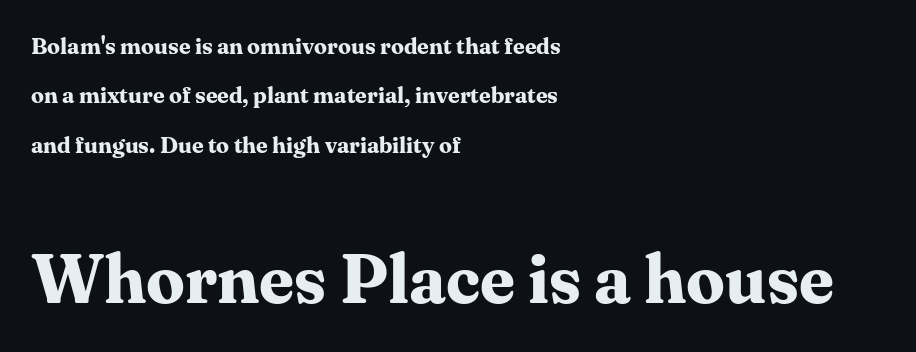
Style check: upright. Typographic density is high because the face is bold. The following chunk of copy outweighs the initial chunk in type size. Think of a printed novel: that variable character pitch is what you see here.
